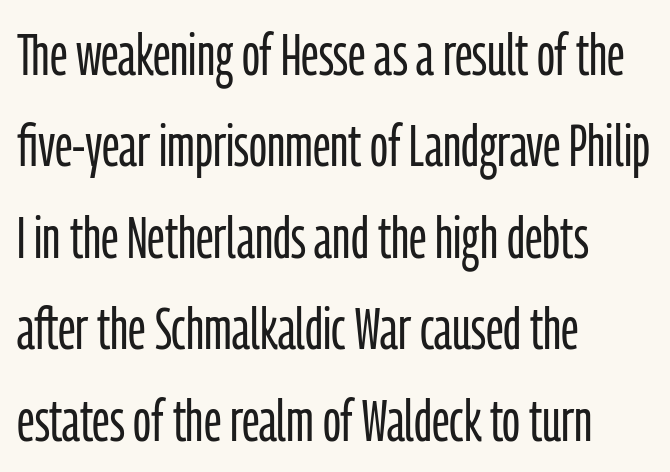
Q: Is the text bold? A: No.
Q: Is the text italic (slanted)? A: No, it is upright.
Q: Is the typeface a serif or a sans-serif typeface? A: Sans-serif.
Q: Is the text underlined? A: No.
Q: How is the paragraph aligned? A: Left-aligned.
Q: Is the spacing between letters normal or unusually wide? A: Normal.
Q: Is the spacing between lines tight, normal or loose? A: Normal.
Q: Width (condensed, normal, or wide)? A: Condensed.
Q: Stroke contrast? A: Low.
Q: x-height? A: Medium.
Q: Monospaced? A: No.
